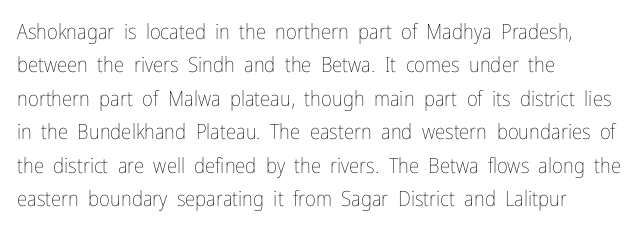
How would I describe the line gaps? Plain and ordinary. Weight: in the light-to-regular range. The type is set solid horizontally, with unmodified tracking. The lines are quadded left.
